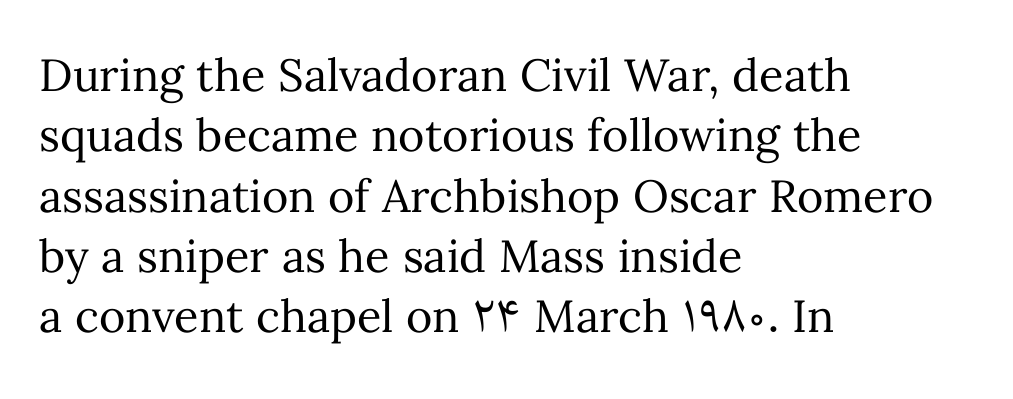
Q: Is the text bold? A: No.
Q: Is the text italic (slanted)? A: No, it is upright.
Q: Is the text underlined? A: No.
Q: How is the paragraph aligned? A: Left-aligned.
Q: Is the spacing between letters normal or unusually wide? A: Normal.
Q: Is the spacing between lines tight, normal or loose? A: Normal.
Q: Width (condensed, normal, or wide)? A: Normal.
Q: Stroke contrast? A: Medium.
Q: x-height? A: Medium.
Q: Monospaced? A: No.
